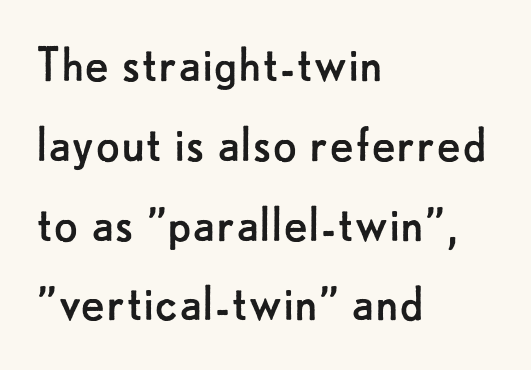
Glance below the letters and you will spot only blank space. Note: no serifs on the glyphs. The passage shown has conventional tracking throughout. On a weight scale, this lands at 450 or below.
